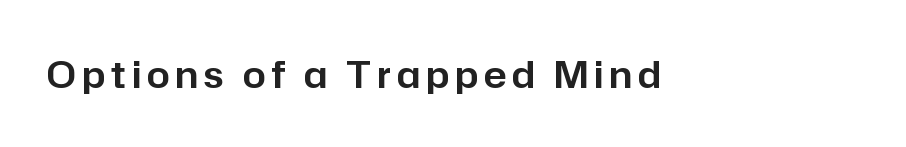
Every character sits straight up, as roman type does. Do the characters align in a grid? No, the font is proportional. A sans-serif font was chosen for this passage. The passage shown is not underscored anywhere.
